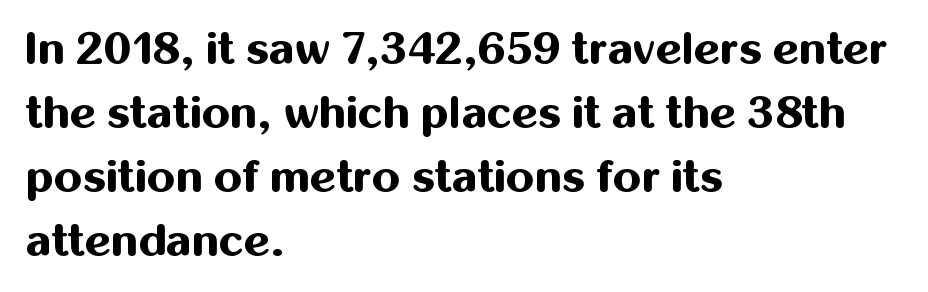
{"serif": "no", "italic": "no", "bold": "yes", "weight": "bold", "width": "normal", "stroke_contrast": "medium", "x_height": "medium", "monospaced": "no", "underline": "no", "align": "left", "line_spacing": "normal", "line_spacing_ratio": 1.42, "letter_spacing": "normal", "letter_spacing_em": 0.0, "glyph_px": 45}
